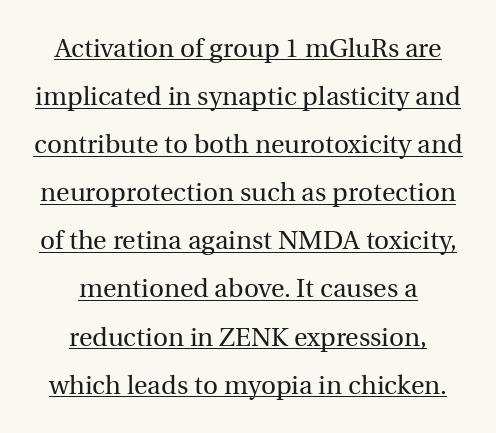
The image shows 26 px text type, upright; set centered, line spacing 1.85x, normal letter spacing, underlined.
